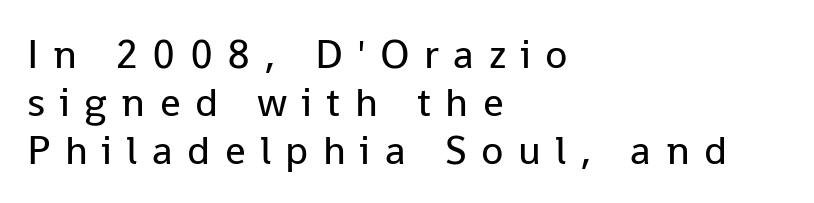
Q: Is the text bold? A: No.
Q: Is the text italic (slanted)? A: No, it is upright.
Q: Is the typeface a serif or a sans-serif typeface? A: Sans-serif.
Q: Is the text underlined? A: No.
Q: How is the paragraph aligned? A: Left-aligned.
Q: Is the spacing between letters normal or unusually wide? A: Unusually wide.
Q: Width (condensed, normal, or wide)? A: Normal.
Q: Stroke contrast? A: Low.
Q: x-height? A: Medium.
Q: Monospaced? A: No.
